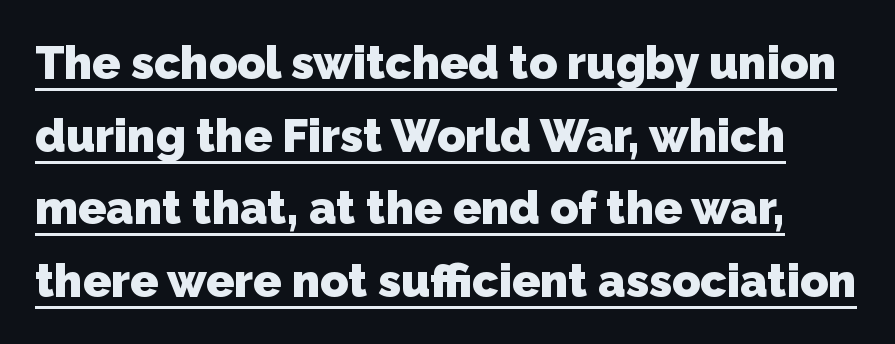
{"serif": "no", "bold": "yes", "weight": "heavy", "width": "normal", "stroke_contrast": "low", "x_height": "medium", "monospaced": "no", "underline": "yes", "line_spacing": "normal", "line_spacing_ratio": 1.58, "letter_spacing": "normal", "letter_spacing_em": 0.0, "glyph_px": 46}
